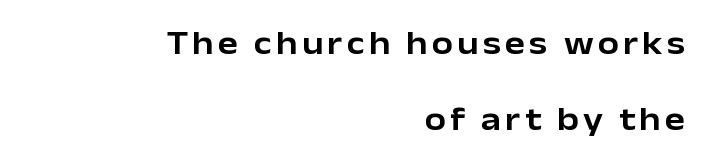
{"serif": "no", "italic": "no", "width": "normal", "stroke_contrast": "low", "x_height": "medium", "monospaced": "no", "underline": "no", "align": "right", "line_spacing": "loose", "line_spacing_ratio": 2.25, "glyph_px": 34}
